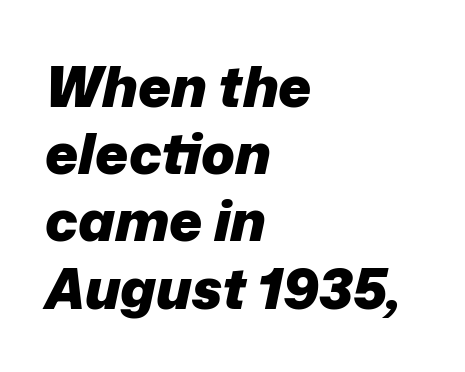
{"italic": "yes", "lean": "right", "slant_degrees": 12, "bold": "yes", "weight": "heavy", "width": "normal", "stroke_contrast": "low", "x_height": "medium", "monospaced": "no", "underline": "no", "align": "left", "line_spacing_ratio": 1.2, "letter_spacing": "normal", "letter_spacing_em": 0.0, "glyph_px": 56}
